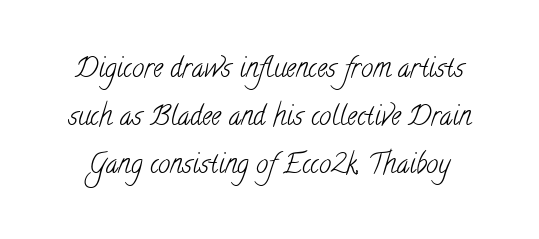
{"bold": "no", "underline": "no", "line_spacing_ratio": 1.78, "letter_spacing": "normal", "letter_spacing_em": 0.0, "glyph_px": 27}
